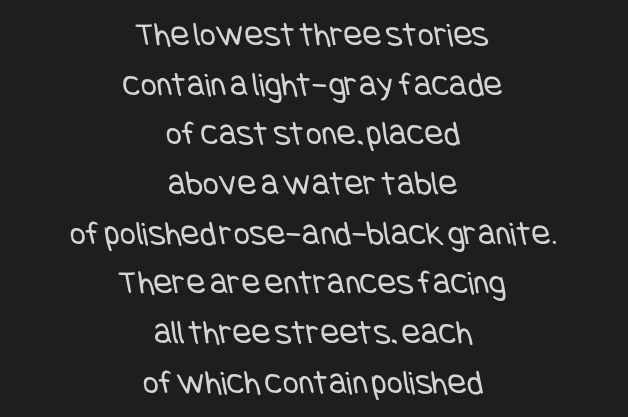
Q: Is the text bold? A: No.
Q: Is the typeface a serif or a sans-serif typeface? A: Sans-serif.
Q: Is the text underlined? A: No.
Q: How is the paragraph aligned? A: Centered.
Q: Is the spacing between letters normal or unusually wide? A: Normal.
Q: Is the spacing between lines tight, normal or loose? A: Normal.
Q: Width (condensed, normal, or wide)? A: Condensed.
Q: Stroke contrast? A: Low.
Q: x-height? A: Large.
